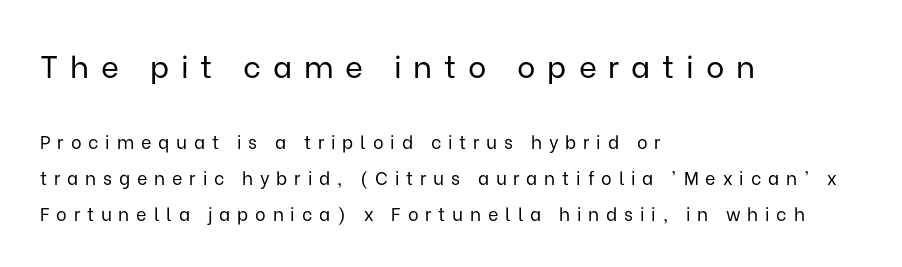
This is roman type, the default non-slanted kind. A student would notice the top passage is typeset larger than what follows. Counters stay open thanks to moderate or lighter strokes. The text was rendered using a sans face with plain stroke endings. The tracking jumps out immediately: characters are airy and widely separated.
